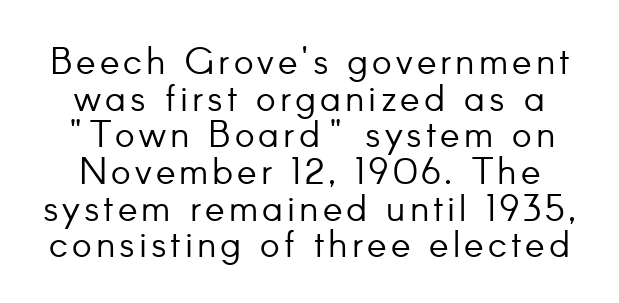
Q: Is the text bold? A: No.
Q: Is the text italic (slanted)? A: No, it is upright.
Q: Is the typeface a serif or a sans-serif typeface? A: Sans-serif.
Q: Is the text underlined? A: No.
Q: Is the spacing between lines tight, normal or loose? A: Tight.
Q: Width (condensed, normal, or wide)? A: Normal.
Q: Stroke contrast? A: Low.
Q: x-height? A: Small.
Q: Monospaced? A: No.
